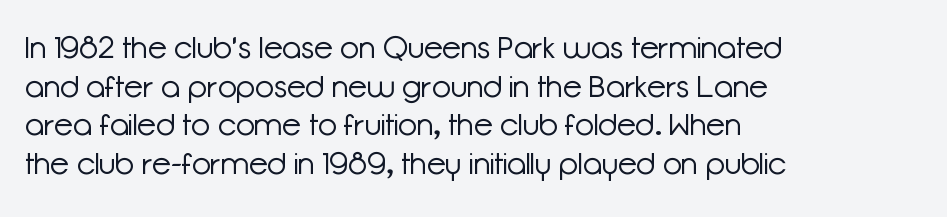
Has an underline been added? It has not. Stem width sits at or under what a default text font uses. Compared with a centered layout, this one pins lines to the left instead. Line spacing here is normal. Honestly, the letter spacing is just normal — you wouldn't notice it. These lines are rendered in a variable-pitch font.
